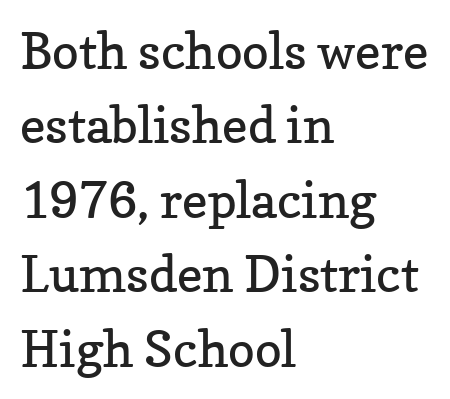
{"serif": "yes", "italic": "no", "bold": "no", "weight": "regular", "width": "normal", "stroke_contrast": "low", "x_height": "medium", "monospaced": "no", "underline": "no", "align": "left", "line_spacing": "normal", "line_spacing_ratio": 1.49, "letter_spacing": "normal", "letter_spacing_em": 0.0, "glyph_px": 50}
